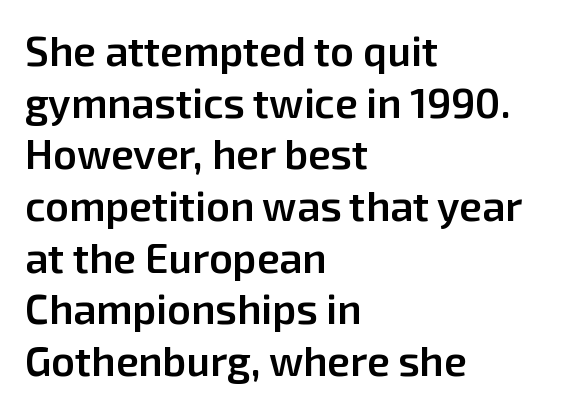
The characters look somewhat weighty, a semibold short of true bold. Layout note: lines flush left. Is there much room between lines? A standard amount, neither cramped nor airy. Do the letters lean? They stand straight. The face used here is rendered with its standard letterfit. A typesetter would call this proportional, since set widths differ per character.
